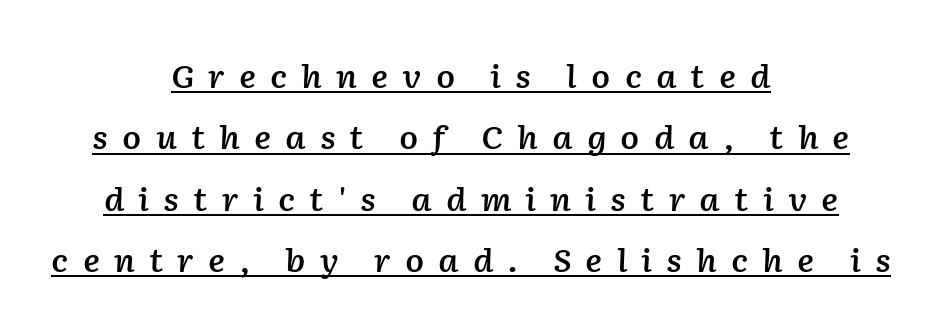
Q: Is the text bold? A: Semi-bold.
Q: Is the text italic (slanted)? A: Yes, it leans right by about 2 degrees.
Q: Is the text underlined? A: Yes.
Q: How is the paragraph aligned? A: Centered.
Q: Is the spacing between letters normal or unusually wide? A: Unusually wide.
Q: Is the spacing between lines tight, normal or loose? A: Loose.
Q: Width (condensed, normal, or wide)? A: Normal.
Q: Stroke contrast? A: Low.
Q: x-height? A: Medium.
Q: Monospaced? A: No.
